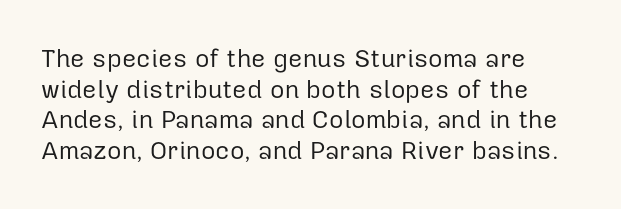
The letters look calm and open, with moderate or lighter stems. Descenders are the only things crossing below the line. Left-aligned paragraph, ragged on the right. Short note: letters normally spaced.
